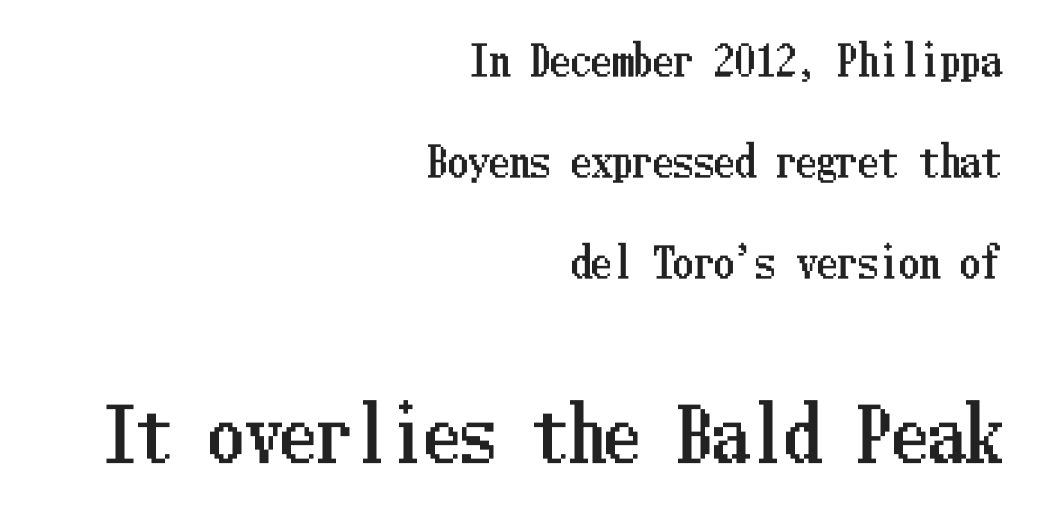
Q: Is the text italic (slanted)? A: No, it is upright.
Q: Is the text underlined? A: No.
Q: How is the paragraph aligned? A: Right-aligned.
Q: Is the spacing between letters normal or unusually wide? A: Normal.
Q: Is the spacing between lines tight, normal or loose? A: Loose.
Q: Which block of text is set in a larger size, the first (top) or the second (bottom)? A: The second (bottom) one.
Q: Width (condensed, normal, or wide)? A: Condensed.
Q: Stroke contrast? A: Low.
Q: x-height? A: Medium.
